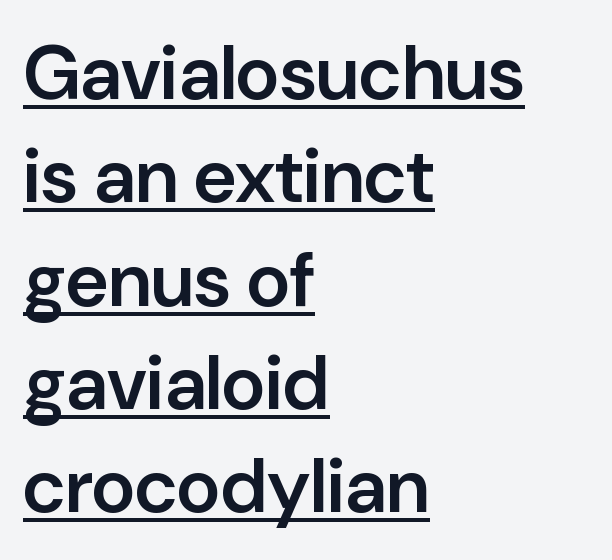
The image shows 76 px semibold sans-serif type, upright; set left-aligned, normal line spacing (1.36x), normal letter spacing, underlined; low stroke contrast and a medium x-height.
